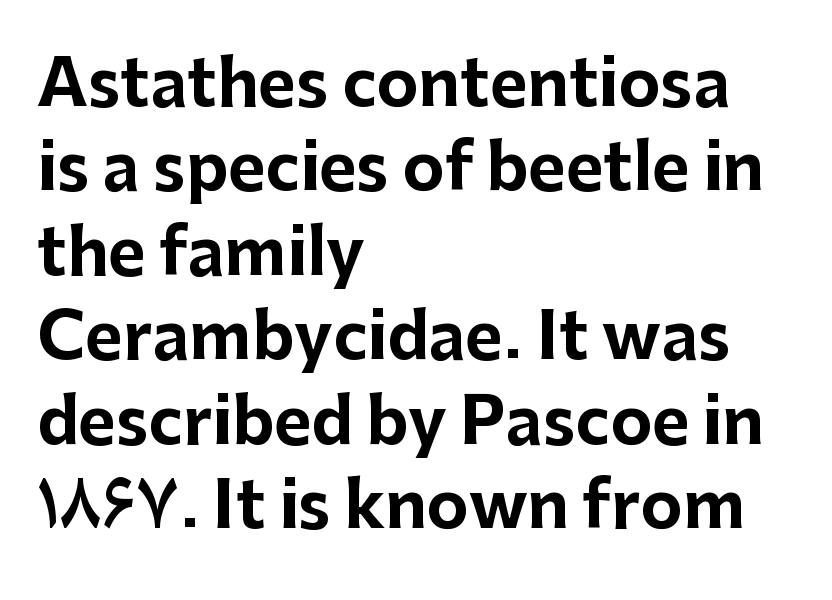
Q: Is the text bold? A: Yes.
Q: Is the text italic (slanted)? A: No, it is upright.
Q: Is the typeface a serif or a sans-serif typeface? A: Sans-serif.
Q: Is the text underlined? A: No.
Q: How is the paragraph aligned? A: Left-aligned.
Q: Is the spacing between letters normal or unusually wide? A: Normal.
Q: Is the spacing between lines tight, normal or loose? A: Normal.
Q: Width (condensed, normal, or wide)? A: Normal.
Q: Stroke contrast? A: Low.
Q: x-height? A: Medium.
Q: Monospaced? A: No.
